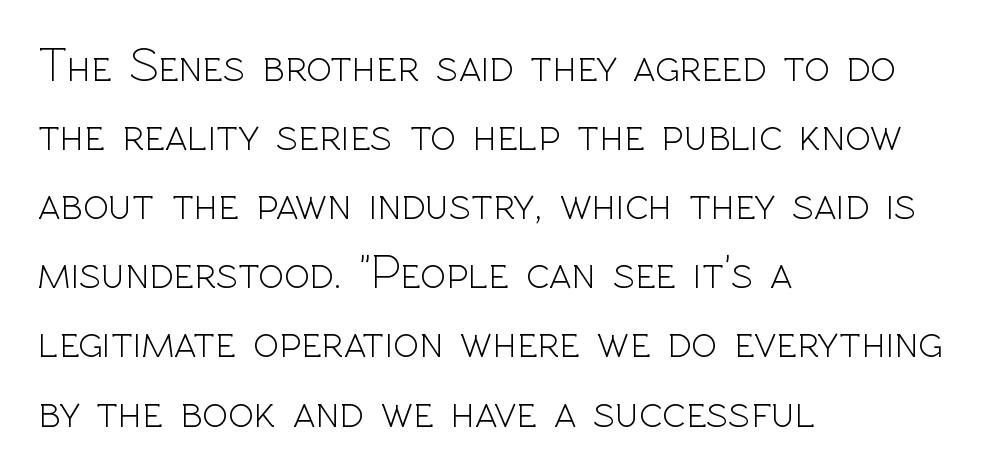
The font's upright variant was chosen for this text. Regarding serifs, this sample does without them. Line starts are locked; line ends wander. The strokes are not fattened; the text isn't bold. Descenders hang freely into open space.
